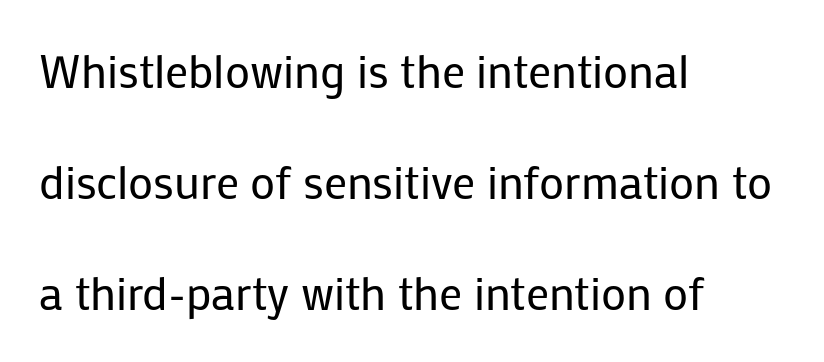
The image shows 46 px regular-weight sans-serif type, upright; set left-aligned, loose line spacing (2.41x), normal letter spacing, not underlined; low stroke contrast and a medium x-height.
